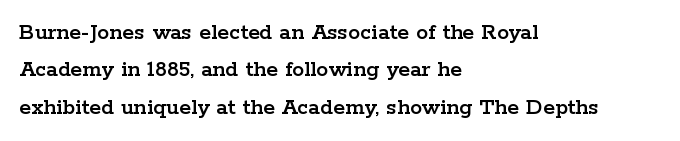
Quick note: interline space is typical. Ordinary non-slanted type is in use. The glyphs are unaccompanied by any horizontal stroke below them. The setting favours the left margin, as ordinary paragraphs usually do.
